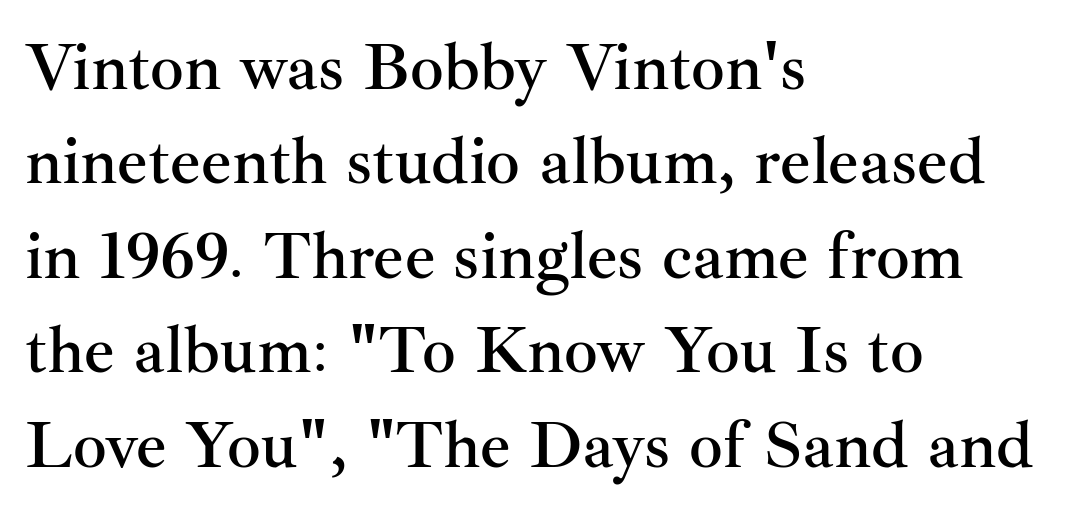
You can tell it's not italic because the verticals are truly vertical. The face used here is seriffed, in the tradition of book romans. The leading is moderate, giving the passage an even texture. You could not count columns in this text — the font is proportionally spaced.
